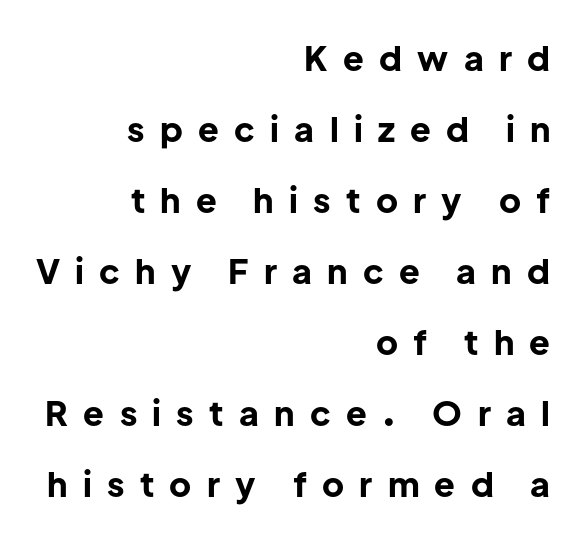
{"serif": "no", "italic": "no", "bold": "yes", "weight": "bold", "width": "normal", "stroke_contrast": "low", "x_height": "medium", "monospaced": "no", "underline": "no", "align": "right", "line_spacing": "loose", "line_spacing_ratio": 2.09, "letter_spacing": "wide", "letter_spacing_em": 0.45, "glyph_px": 34}
